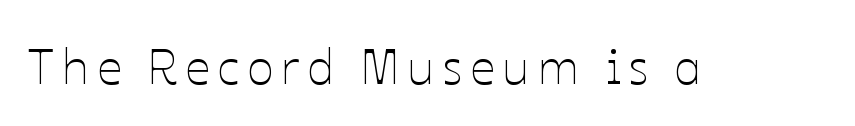
{"italic": "no", "bold": "no", "weight": "thin", "width": "normal", "stroke_contrast": "low", "x_height": "medium", "monospaced": "no", "underline": "no", "glyph_px": 49}
